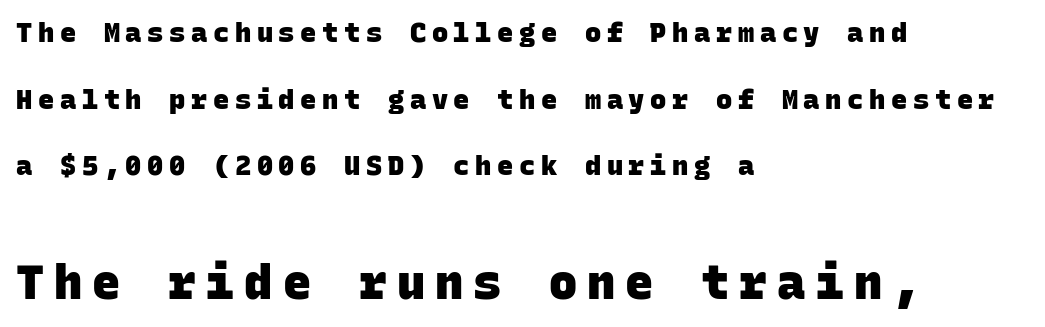
{"serif": "no", "bold": "yes", "weight": "heavy", "width": "normal", "stroke_contrast": "low", "x_height": "large", "monospaced": "yes", "underline": "no", "align": "left", "line_spacing": "loose", "line_spacing_ratio": 2.47, "letter_spacing": "wide", "letter_spacing_em": 0.21, "larger_block": "second", "size_ratio": 1.74, "glyph_px": 47}
